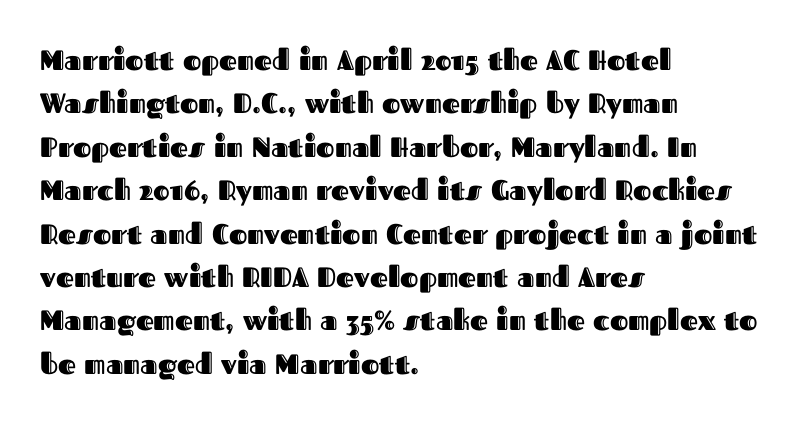
The string is rendered with underlining switched off. Designer's note — italics off, roman on. The rendering keeps characters at their native spacing. Spacing verdict: proportional, widths tailored to each character. Notice how descenders clear the ascenders below comfortably — that's standard leading.
